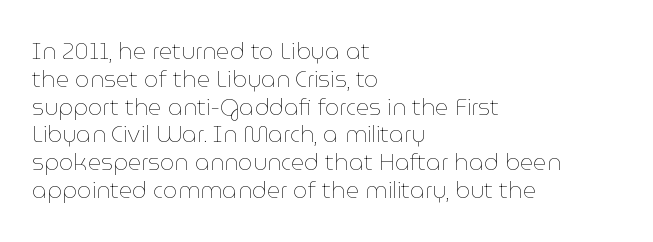
Italic: no, the glyphs are upright roman. Typeset ragged right — the left edge is the straight one. The gaps between neighbouring characters are ordinary and unremarkable. No letter is thick-stroked: the sample isn't bold. Lines of text with bare space underneath.
